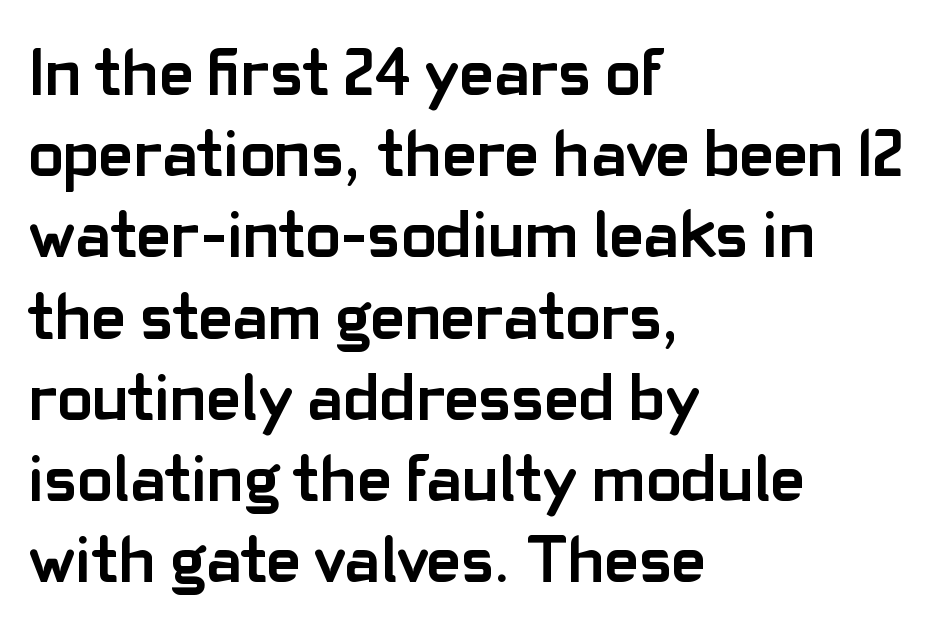
{"serif": "no", "italic": "no", "bold": "yes", "weight": "semibold", "width": "normal", "stroke_contrast": "low", "x_height": "medium", "monospaced": "no", "underline": "no", "align": "left", "line_spacing_ratio": 1.23, "letter_spacing": "normal", "letter_spacing_em": 0.0, "glyph_px": 66}
